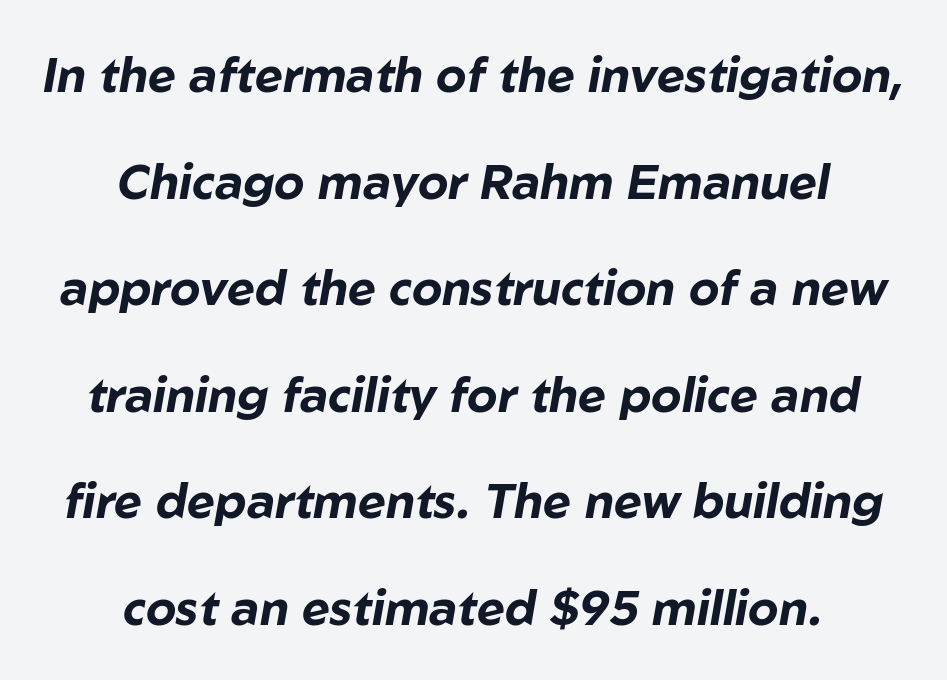
I'd describe the lettering as bold — thick and assertive. The paragraph has two soft edges and a firm central axis. Line spacing here is loose. Every character sits at an angle, as italics do. Standard letterfit; no display-style spreading of the glyphs. These lines are rendered in a variable-pitch font.
